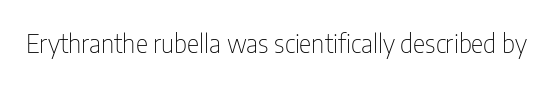
A roman cut, with each character standing at attention. Decoration check: the copy has no underline. The gaps between neighbouring characters are ordinary and unremarkable. Bold? No — there's no thickening of the strokes.
